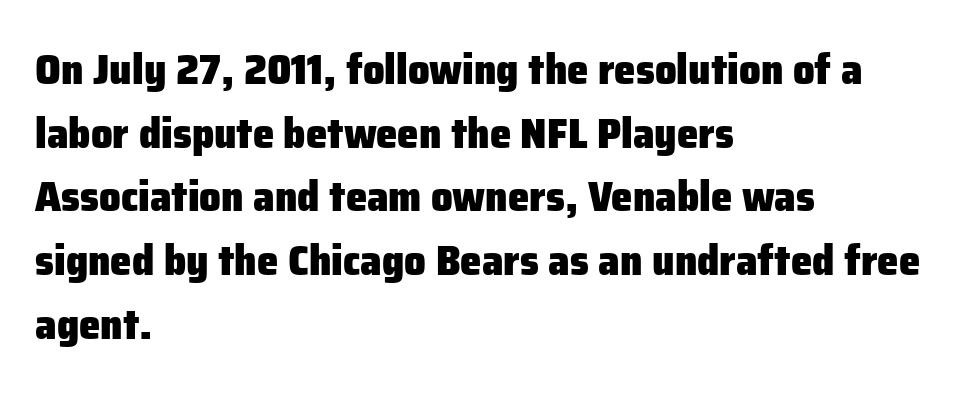
Q: Is the text bold? A: Yes.
Q: Is the text italic (slanted)? A: No, it is upright.
Q: Is the typeface a serif or a sans-serif typeface? A: Sans-serif.
Q: Is the text underlined? A: No.
Q: How is the paragraph aligned? A: Left-aligned.
Q: Is the spacing between letters normal or unusually wide? A: Normal.
Q: Is the spacing between lines tight, normal or loose? A: Normal.
Q: Width (condensed, normal, or wide)? A: Normal.
Q: Stroke contrast? A: Low.
Q: x-height? A: Medium.
Q: Monospaced? A: No.
